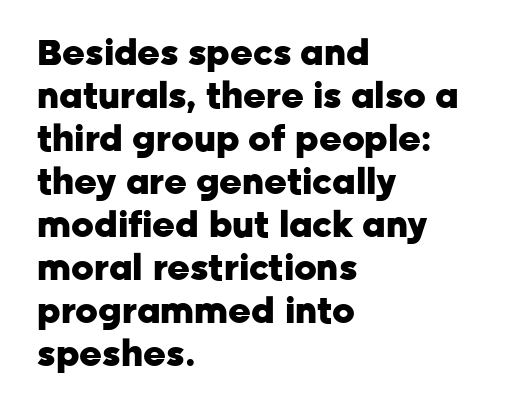
The image shows 35 px heavy sans-serif type, upright; set left-aligned, line spacing 1.23x, normal letter spacing, not underlined; low stroke contrast and a medium x-height.
